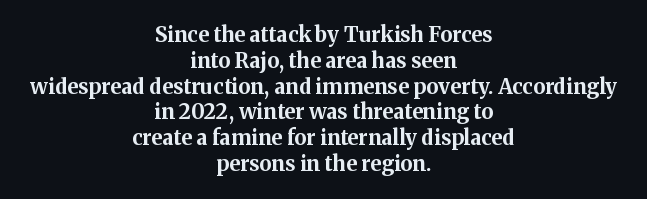
Q: Is the text bold? A: Yes.
Q: Is the text italic (slanted)? A: No, it is upright.
Q: Is the text underlined? A: No.
Q: How is the paragraph aligned? A: Centered.
Q: Is the spacing between letters normal or unusually wide? A: Normal.
